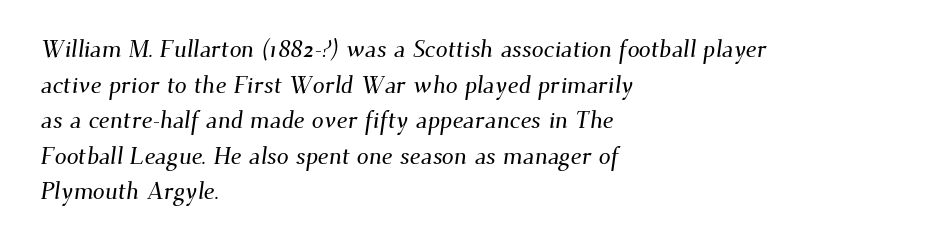
Q: Is the text underlined? A: No.
Q: How is the paragraph aligned? A: Left-aligned.
Q: Is the spacing between letters normal or unusually wide? A: Normal.
Q: Is the spacing between lines tight, normal or loose? A: Normal.
